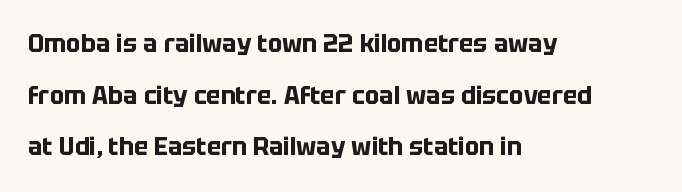
Leading: increased. Caption: standard tracking, unaltered. The font is running at its bold setting. The baseline area is clear. Designer's note — italics off, roman on. Line beginnings align vertically; line endings do not.
